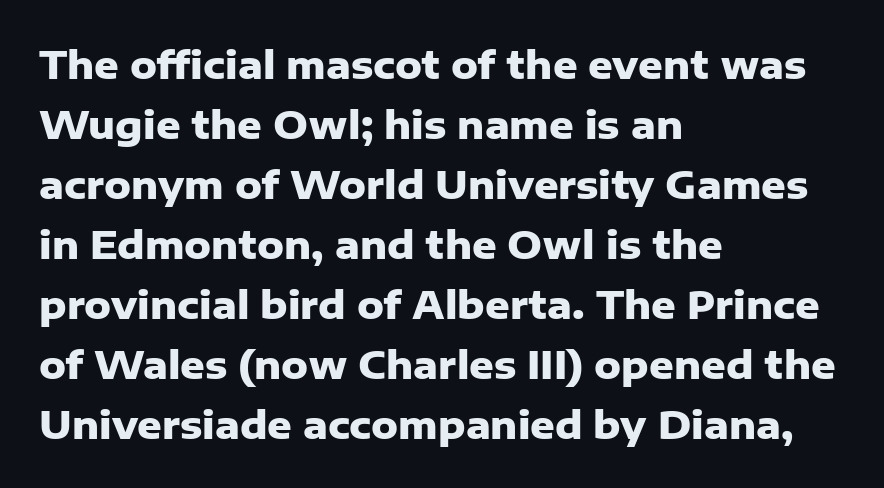
{"serif": "no", "italic": "no", "bold": "yes", "weight": "heavy", "width": "normal", "stroke_contrast": "low", "x_height": "medium", "monospaced": "no", "underline": "no", "align": "left", "line_spacing": "normal", "line_spacing_ratio": 1.58, "letter_spacing": "normal", "letter_spacing_em": 0.0, "glyph_px": 38}
